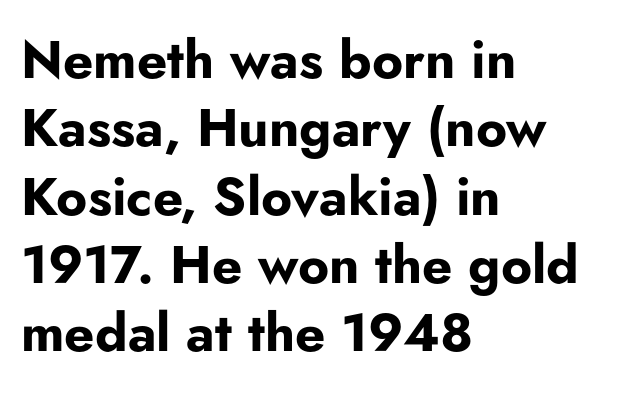
{"serif": "no", "italic": "no", "bold": "yes", "weight": "bold", "width": "normal", "stroke_contrast": "low", "x_height": "small", "monospaced": "no", "underline": "no", "align": "left", "line_spacing": "normal", "line_spacing_ratio": 1.29, "letter_spacing": "normal", "letter_spacing_em": 0.0, "glyph_px": 53}
